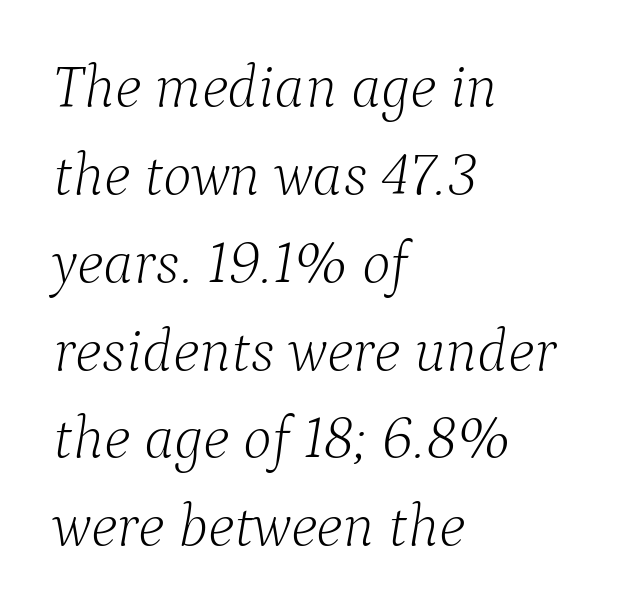
The image shows 61 px light serif type, italic (leaning right); set left-aligned, normal line spacing (1.44x), normal letter spacing, not underlined; low stroke contrast and a medium x-height.
